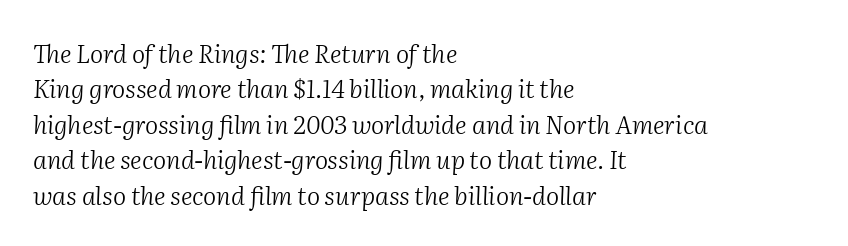
Notice how descenders clear the ascenders below comfortably — that's standard leading. The characters are drawn with everyday or finer stroke widths. The type is set solid horizontally, with unmodified tracking. The rendering applies a slant to the glyphs.
